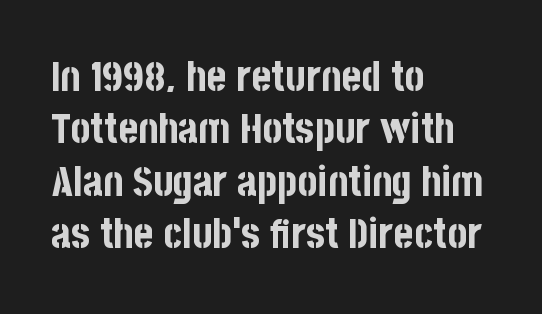
This sample has the flowing, uneven cadence of proportional lettering. Every letter is thick-stroked: bold, no question. Look at the bottom of the vertical strokes: they stop flat, with no serifs. Italic? Not at all — the glyphs are vertical.
